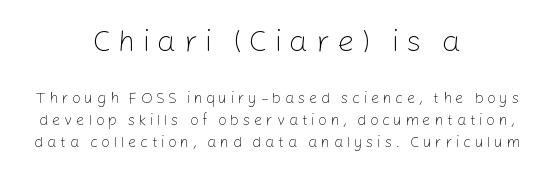
The image shows 30 px light sans-serif type, upright; set centered, normal line spacing (1.46x), unusually wide letter spacing (+0.24 em), not underlined; the first (top) block is 2.0x larger; low stroke contrast and a medium x-height.
